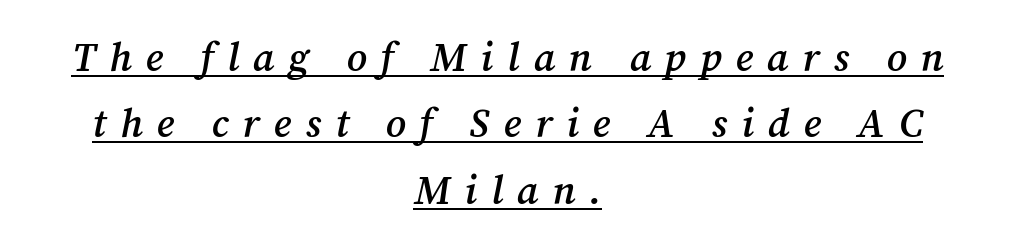
Here the glyphs are tracked loosely, breaking word shapes into spaced letters. Rows of type keep a routine distance in the vertical direction. I'd describe the lettering as semibold — firm but not a full bold. Underline: present. A typesetter would label this face a serif.
